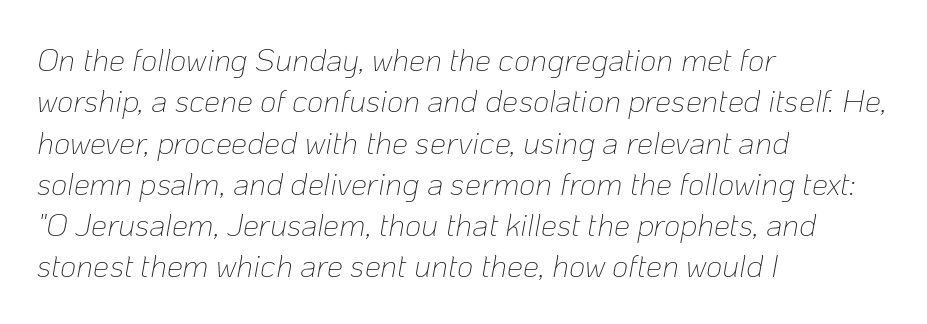
The specimen reads as italic at a glance. On a weight scale, this lands at 450 or below. Line beginnings align vertically; line endings do not. Note the varied advance widths — an 'i' is clearly narrower than an 'm'.
